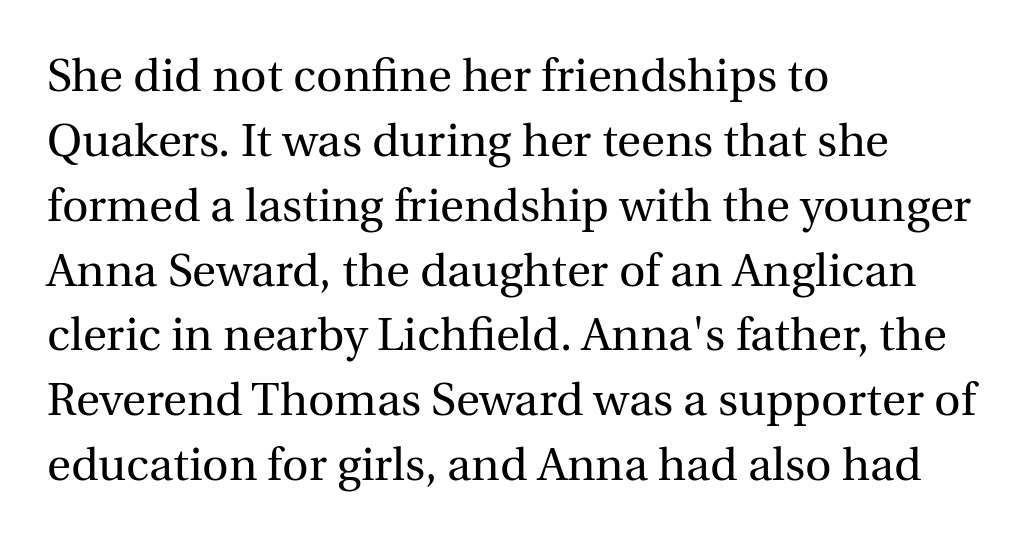
Regarding serifs, this sample has them. What stands out about the letter spacing? Nothing — it is the standard amount. The axis of the letterforms is exactly vertical. Check the space under the baseline: it is left empty.
